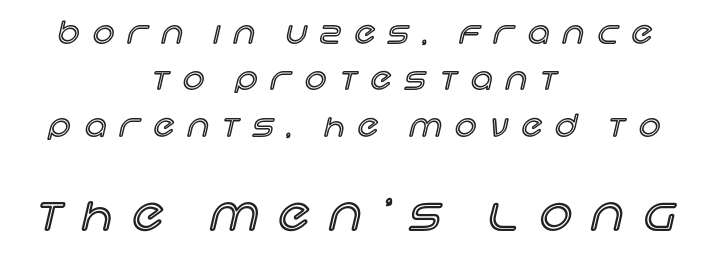
Whoever set this made the second block the dominant, larger element. The passage shown has open, widely tracked lettering throughout. How would I describe the line gaps? Plain and ordinary. The baseline area is clear.
